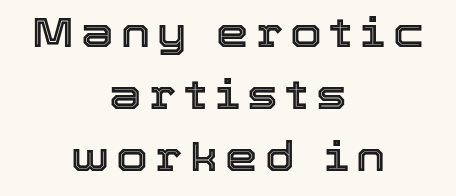
These lines stack symmetrically, like a column narrowing and widening about its center. The zone under the glyphs is completely vacant. When letters stand straight like this, we call the style roman or upright. Regular leading. The face used here is proportionally spaced, like ordinary book or web type.
